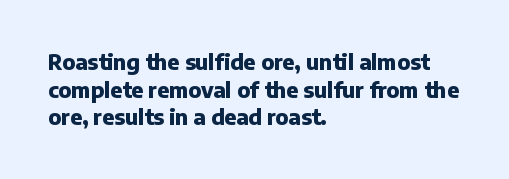
Q: Is the text bold? A: Yes.
Q: Is the text italic (slanted)? A: No, it is upright.
Q: Is the text underlined? A: No.
Q: How is the paragraph aligned? A: Left-aligned.
Q: Is the spacing between letters normal or unusually wide? A: Normal.
Q: Is the spacing between lines tight, normal or loose? A: Normal.
